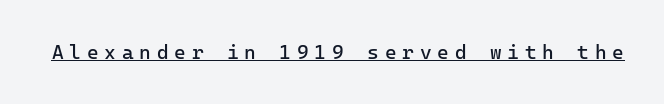
The image shows 20 px text type, upright; set unusually wide letter spacing (+0.29 em), underlined.
